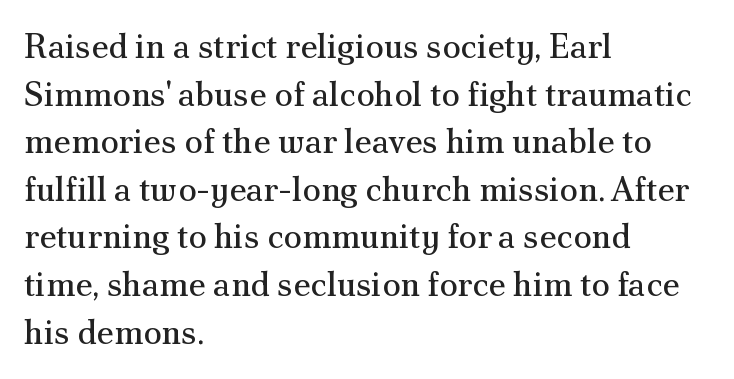
Q: Is the text bold? A: No.
Q: Is the text italic (slanted)? A: No, it is upright.
Q: Is the typeface a serif or a sans-serif typeface? A: Serif.
Q: Is the text underlined? A: No.
Q: How is the paragraph aligned? A: Left-aligned.
Q: Is the spacing between letters normal or unusually wide? A: Normal.
Q: Is the spacing between lines tight, normal or loose? A: Normal.
Q: Width (condensed, normal, or wide)? A: Normal.
Q: Stroke contrast? A: Medium.
Q: x-height? A: Small.
Q: Monospaced? A: No.
